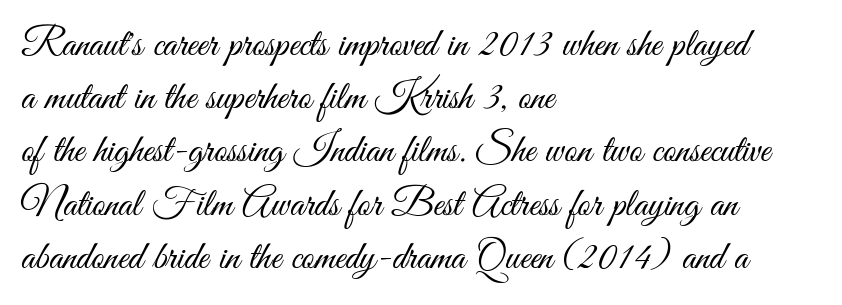
{"serif": "no", "bold": "no", "weight": "light", "width": "condensed", "stroke_contrast": "medium", "x_height": "small", "monospaced": "no", "underline": "no", "align": "left", "line_spacing": "normal", "line_spacing_ratio": 1.33, "letter_spacing": "normal", "letter_spacing_em": 0.0, "glyph_px": 40}
